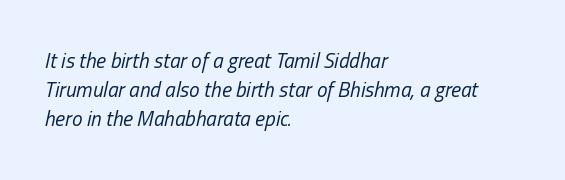
The image shows 21 px text type, italic (leaning right); set left-aligned, normal line spacing (1.39x), normal letter spacing, not underlined.
